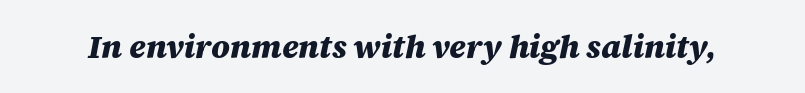
The image shows 32 px heavy type, italic (leaning right); set normal letter spacing, not underlined; medium stroke contrast and a large x-height.
